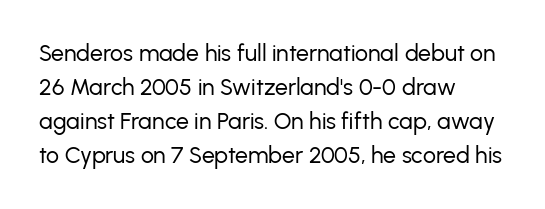
The image shows 23 px text type, upright; set left-aligned, normal line spacing (1.48x), normal letter spacing, not underlined.
